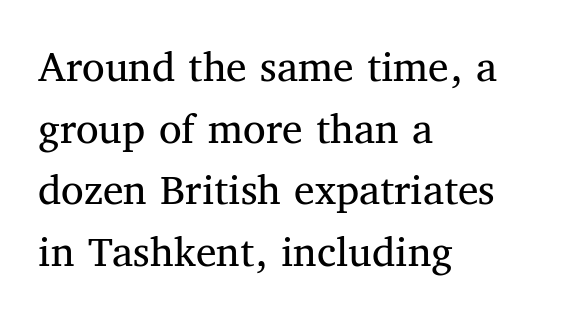
Where is the straight margin? On the left. No letter is thick-stroked: the sample isn't bold. Examine the stroke ends and you'll spot serifs. Tall strokes in this sample are plumb rather than angled. What stands out about the letter spacing? Nothing — it is the standard amount.
